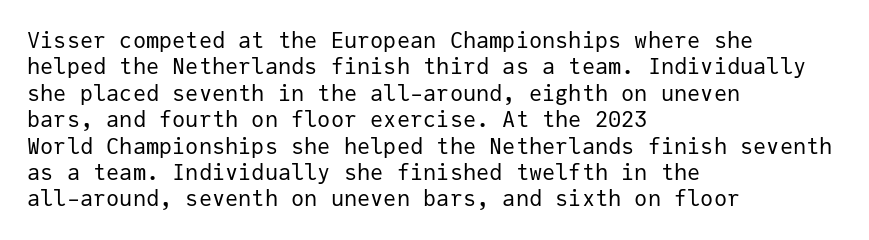
{"italic": "no", "bold": "no", "underline": "no", "align": "left", "line_spacing_ratio": 1.2, "letter_spacing": "normal", "letter_spacing_em": 0.0, "glyph_px": 22}
